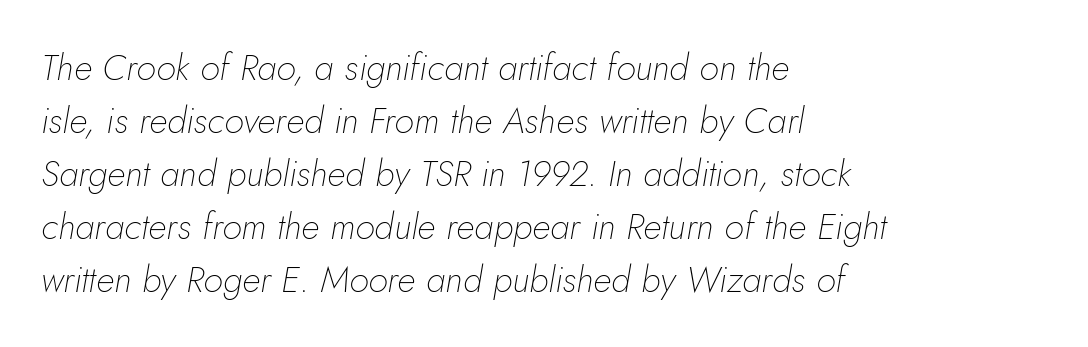
Q: Is the text bold? A: No.
Q: Is the text italic (slanted)? A: Yes, it leans right by about 5 degrees.
Q: Is the text underlined? A: No.
Q: How is the paragraph aligned? A: Left-aligned.
Q: Is the spacing between letters normal or unusually wide? A: Normal.
Q: Is the spacing between lines tight, normal or loose? A: Normal.
Q: Width (condensed, normal, or wide)? A: Normal.
Q: Stroke contrast? A: Low.
Q: x-height? A: Small.
Q: Monospaced? A: No.
